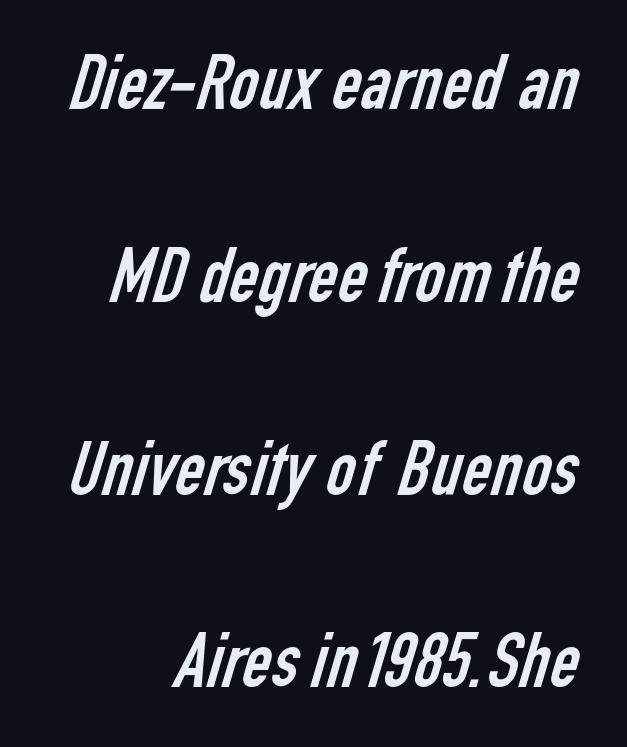
Q: Is the text bold? A: No.
Q: Is the typeface a serif or a sans-serif typeface? A: Sans-serif.
Q: Is the text underlined? A: No.
Q: Is the spacing between letters normal or unusually wide? A: Normal.
Q: Is the spacing between lines tight, normal or loose? A: Loose.
Q: Width (condensed, normal, or wide)? A: Condensed.
Q: Stroke contrast? A: Low.
Q: x-height? A: Medium.
Q: Monospaced? A: No.
